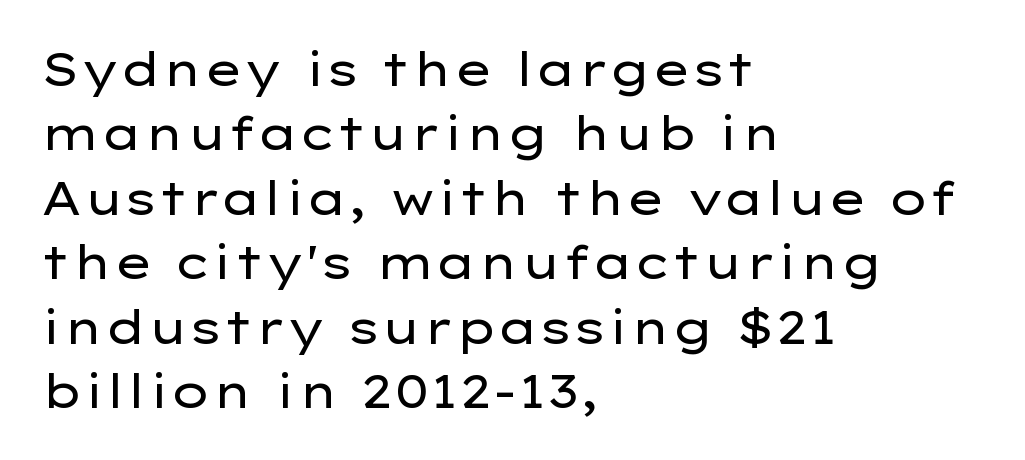
The image shows 46 px regular-weight, wide sans-serif type, upright; set left-aligned, normal line spacing (1.4x), normal letter spacing, not underlined; low stroke contrast and a medium x-height.
